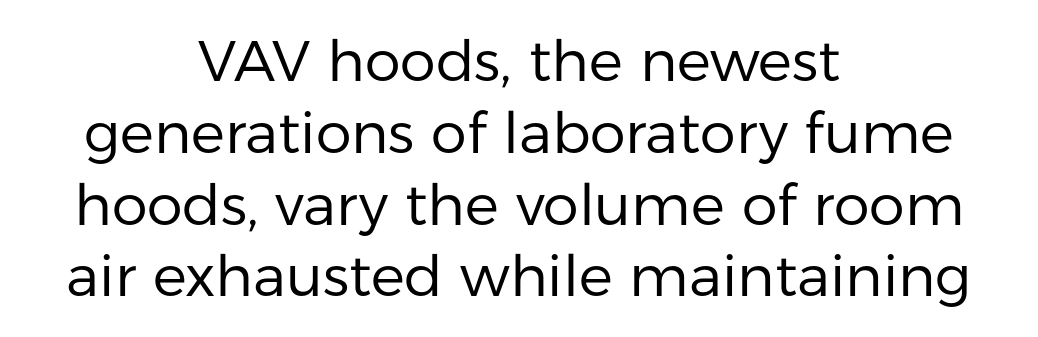
A typesetter would mark this as roman, not italic. Does the copy run flush right? No — it is centered line by line. A clean baseline with only descenders dipping below it. In terms of leading, this rendering sits right in the middle. Serifs: no, the terminals of the letterforms are clean.
